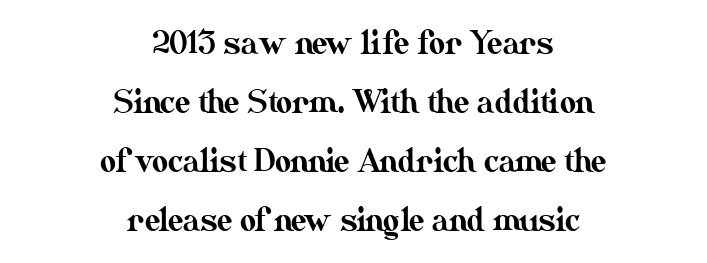
{"italic": "no", "width": "normal", "stroke_contrast": "medium", "x_height": "small", "monospaced": "no", "underline": "no", "align": "center", "line_spacing": "loose", "line_spacing_ratio": 1.9, "letter_spacing": "normal", "letter_spacing_em": 0.0, "glyph_px": 31}
